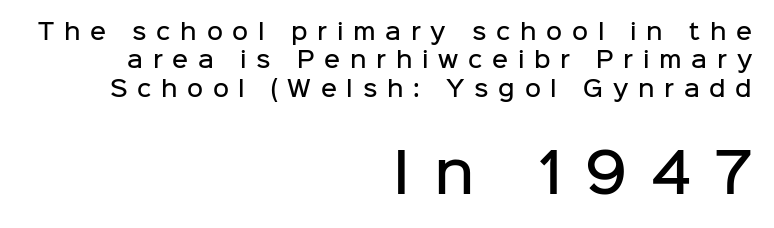
{"serif": "no", "italic": "no", "bold": "semi", "weight": "semibold", "width": "normal", "stroke_contrast": "low", "x_height": "medium", "monospaced": "no", "underline": "no", "align": "right", "line_spacing": "normal", "line_spacing_ratio": 1.29, "letter_spacing": "wide", "letter_spacing_em": 0.44, "larger_block": "second", "size_ratio": 2.45, "glyph_px": 54}
